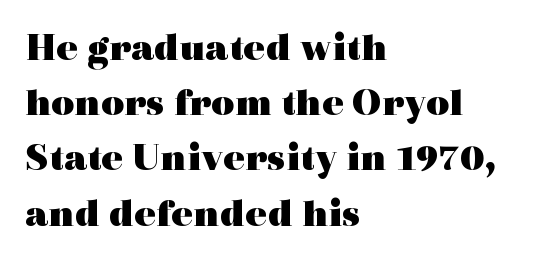
Q: Is the text bold? A: Yes.
Q: Is the text italic (slanted)? A: No, it is upright.
Q: Is the typeface a serif or a sans-serif typeface? A: Serif.
Q: Is the text underlined? A: No.
Q: How is the paragraph aligned? A: Left-aligned.
Q: Is the spacing between letters normal or unusually wide? A: Normal.
Q: Is the spacing between lines tight, normal or loose? A: Normal.
Q: Width (condensed, normal, or wide)? A: Wide.
Q: x-height? A: Medium.
Q: Monospaced? A: No.
